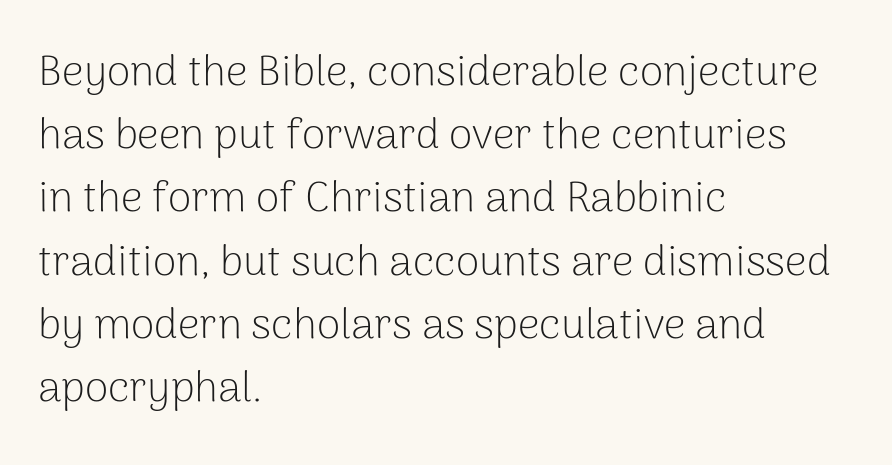
One glance says typical: line gaps are just what's usual. The typesetting does not lean heavy: it is not bold. The setting favours the left margin, as ordinary paragraphs usually do. The horizontal fit of the characters is conventional and even. The letters stand upright; this is a roman face. Each row of text sits above clean, open space.
